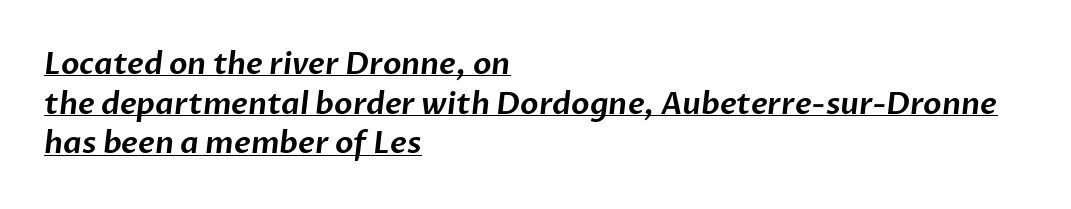
{"serif": "no", "width": "normal", "stroke_contrast": "low", "x_height": "medium", "monospaced": "no", "underline": "yes", "align": "left", "line_spacing": "normal", "line_spacing_ratio": 1.32, "letter_spacing": "normal", "letter_spacing_em": 0.0, "glyph_px": 30}
